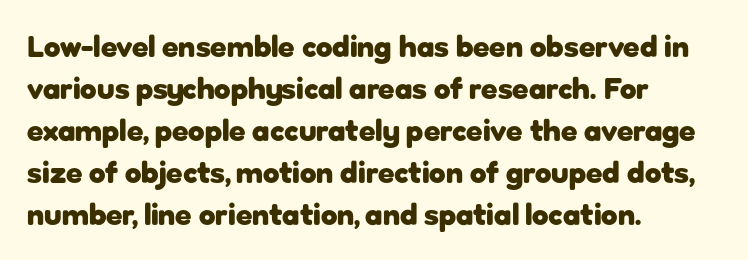
Q: Is the text bold? A: Yes.
Q: Is the text italic (slanted)? A: No, it is upright.
Q: Is the typeface a serif or a sans-serif typeface? A: Sans-serif.
Q: Is the text underlined? A: No.
Q: How is the paragraph aligned? A: Left-aligned.
Q: Is the spacing between letters normal or unusually wide? A: Normal.
Q: Is the spacing between lines tight, normal or loose? A: Normal.
Q: Width (condensed, normal, or wide)? A: Normal.
Q: Stroke contrast? A: Low.
Q: x-height? A: Medium.
Q: Monospaced? A: No.
